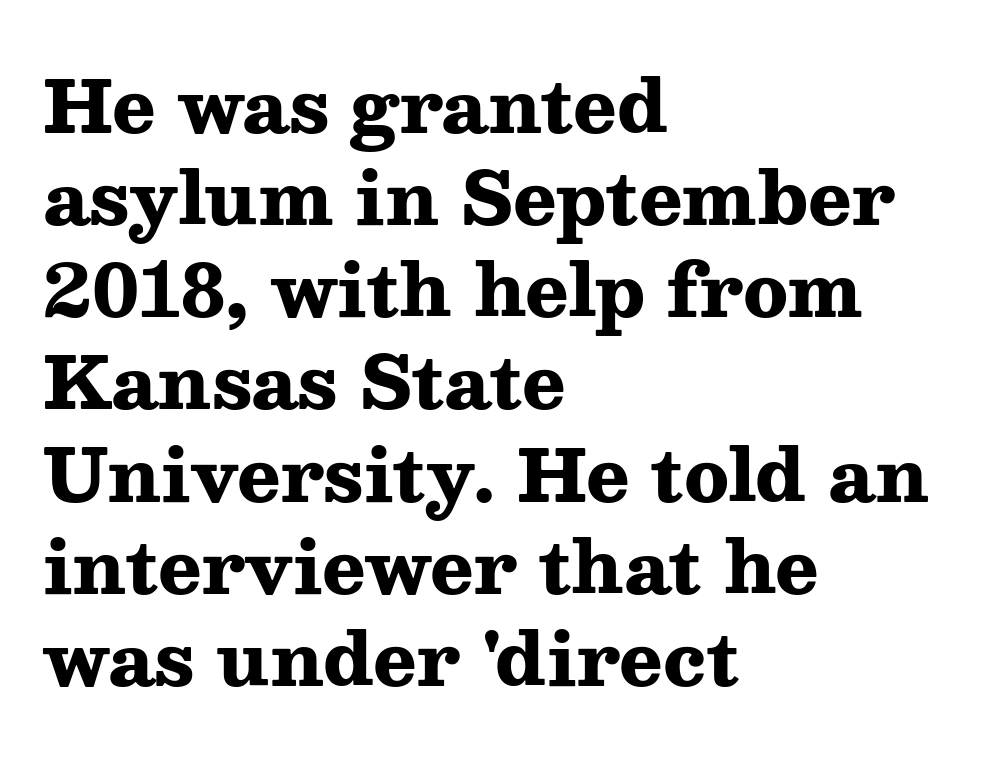
The image shows 72 px heavy, wide serif type, upright; set left-aligned, normal line spacing (1.28x), normal letter spacing, not underlined; medium stroke contrast and a medium x-height.
